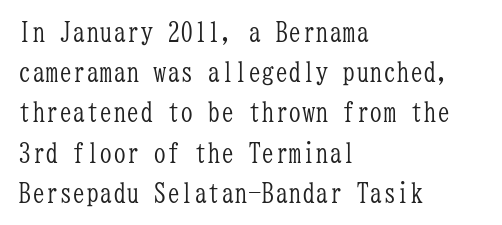
The paragraph shown leans on its left margin. Has an underline been added? It has not. The font's upright variant was chosen for this text. The cut favours lightness, reaching ordinary text weight at its darkest.
